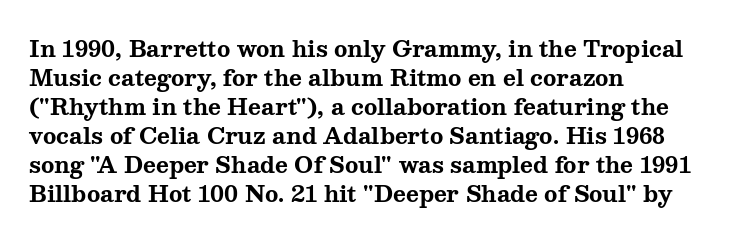
{"italic": "no", "bold": "yes", "underline": "no", "align": "left", "line_spacing": "normal", "line_spacing_ratio": 1.32, "letter_spacing": "normal", "letter_spacing_em": 0.0, "glyph_px": 22}
